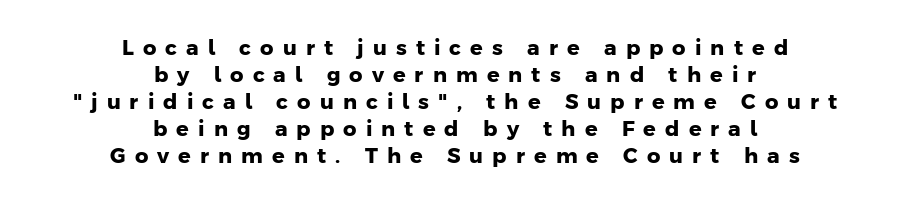
Q: Is the text bold? A: Yes.
Q: Is the text underlined? A: No.
Q: How is the paragraph aligned? A: Centered.
Q: Is the spacing between letters normal or unusually wide? A: Unusually wide.
Q: Is the spacing between lines tight, normal or loose? A: Normal.
